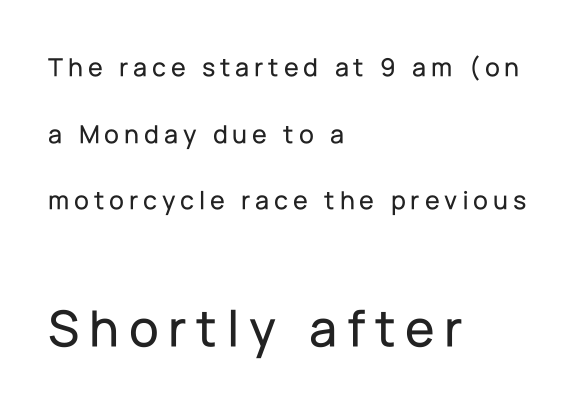
The image shows 54 px sans-serif type, upright; set left-aligned, loose line spacing (2.47x), not underlined; the second (bottom) block is 2.0x larger; low stroke contrast and a medium x-height.
